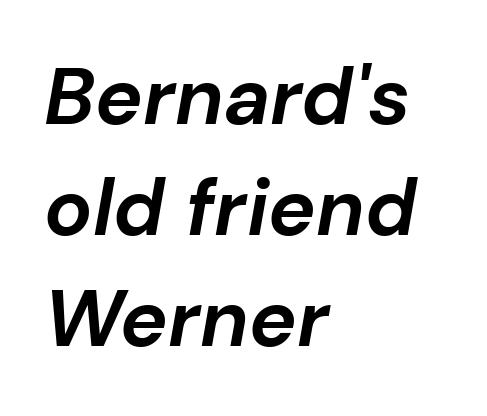
Stroke thickness is high; the sample reads as a true bold. The ragged edge is on the right, which tells us the setting is flush left. Tracking value appears to be zero — textbook default spacing. A clean baseline with only descenders dipping below it.
